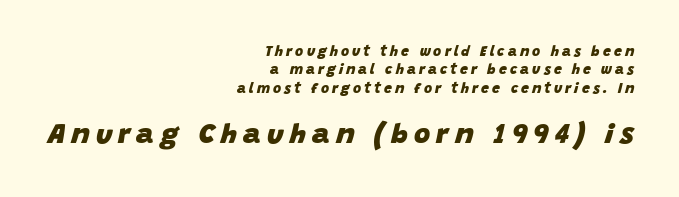
These lines are rendered in a variable-pitch font. The designer left line spacing at the default. Typesetter's note — lower block bumped up in size, upper block left smaller. Slant detected: the letters are inclined. No word sits above an underline.
